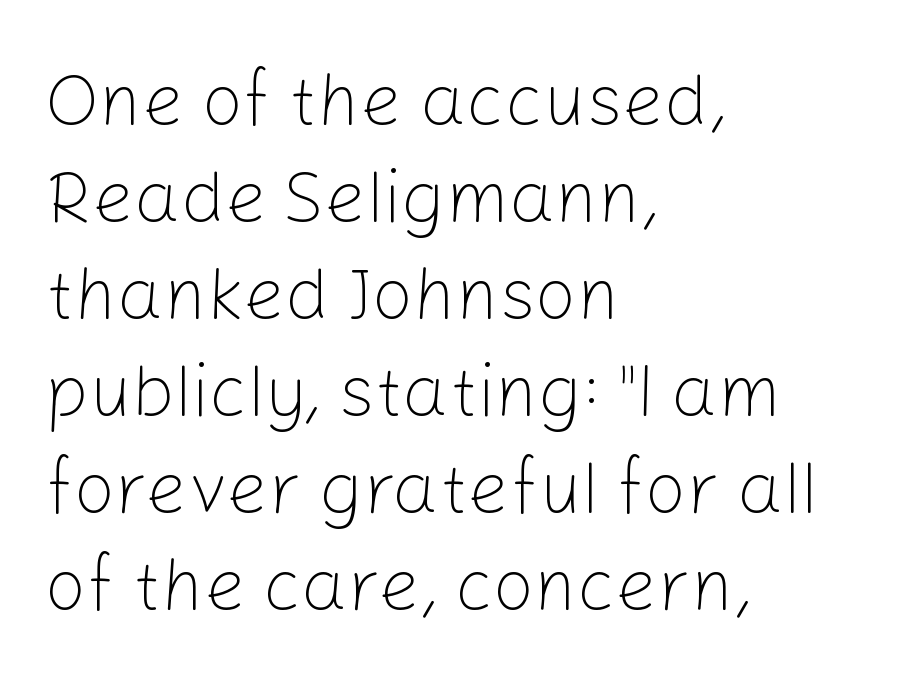
Q: Is the text bold? A: No.
Q: Is the text italic (slanted)? A: No, it is upright.
Q: Is the typeface a serif or a sans-serif typeface? A: Sans-serif.
Q: Is the text underlined? A: No.
Q: How is the paragraph aligned? A: Left-aligned.
Q: Is the spacing between letters normal or unusually wide? A: Normal.
Q: Is the spacing between lines tight, normal or loose? A: Normal.
Q: Width (condensed, normal, or wide)? A: Normal.
Q: Stroke contrast? A: Low.
Q: x-height? A: Medium.
Q: Monospaced? A: No.
